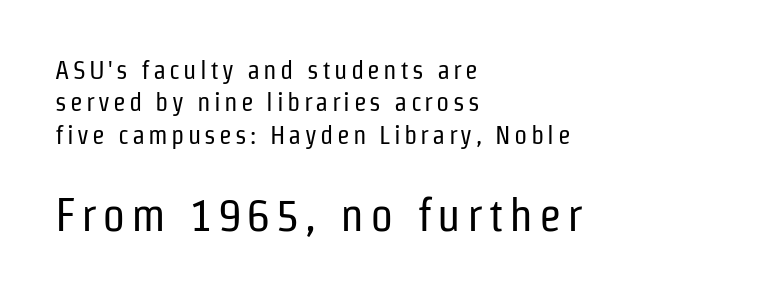
Q: Is the text bold? A: No.
Q: Is the text italic (slanted)? A: No, it is upright.
Q: Is the typeface a serif or a sans-serif typeface? A: Sans-serif.
Q: Is the text underlined? A: No.
Q: How is the paragraph aligned? A: Left-aligned.
Q: Is the spacing between lines tight, normal or loose? A: Normal.
Q: Which block of text is set in a larger size, the first (top) or the second (bottom)? A: The second (bottom) one.
Q: Width (condensed, normal, or wide)? A: Condensed.
Q: Stroke contrast? A: Low.
Q: x-height? A: Medium.
Q: Monospaced? A: No.
